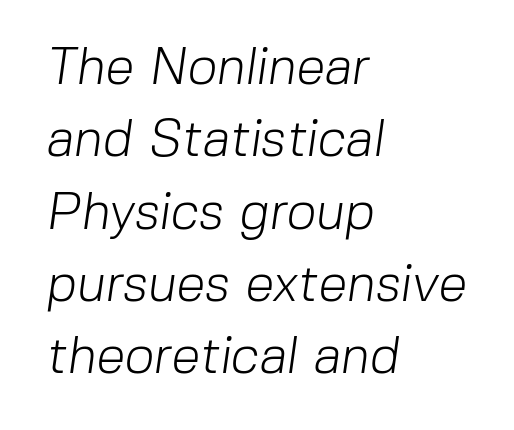
Q: Is the text bold? A: No.
Q: Is the typeface a serif or a sans-serif typeface? A: Sans-serif.
Q: Is the text underlined? A: No.
Q: How is the paragraph aligned? A: Left-aligned.
Q: Is the spacing between letters normal or unusually wide? A: Normal.
Q: Is the spacing between lines tight, normal or loose? A: Normal.
Q: Width (condensed, normal, or wide)? A: Normal.
Q: Stroke contrast? A: Low.
Q: x-height? A: Medium.
Q: Monospaced? A: No.
